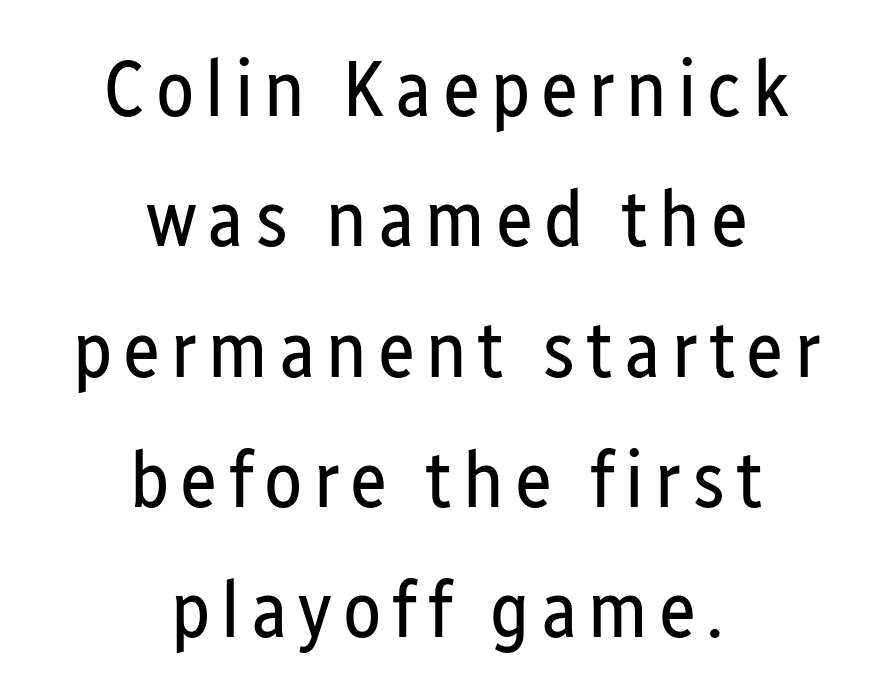
{"serif": "no", "italic": "no", "bold": "no", "weight": "regular", "width": "condensed", "stroke_contrast": "low", "x_height": "medium", "monospaced": "no", "underline": "no", "align": "center", "line_spacing": "normal", "line_spacing_ratio": 1.65, "glyph_px": 79}
